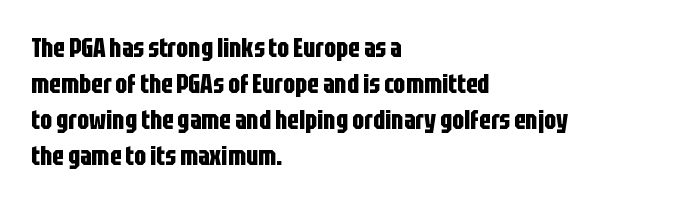
{"italic": "no", "bold": "yes", "underline": "no", "align": "left", "line_spacing": "normal", "line_spacing_ratio": 1.38, "letter_spacing": "normal", "letter_spacing_em": 0.0, "glyph_px": 26}
